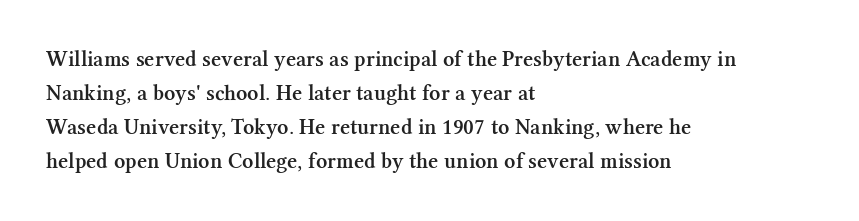
The image shows 22 px text type, upright; set left-aligned, normal line spacing (1.55x), normal letter spacing, not underlined.
